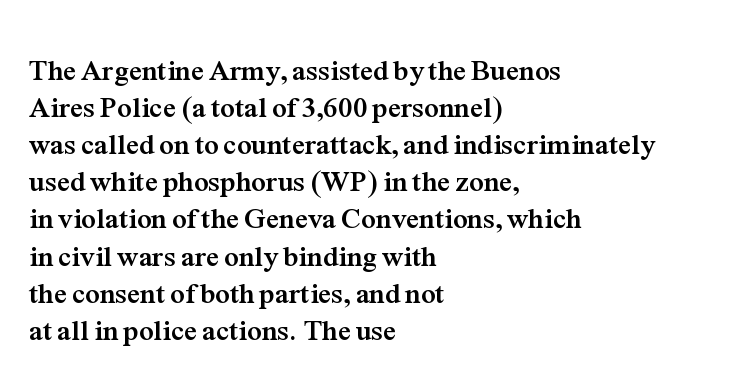
The image shows 29 px semibold serif type, upright; set left-aligned, normal line spacing (1.28x), normal letter spacing, not underlined; medium stroke contrast and a medium x-height.
